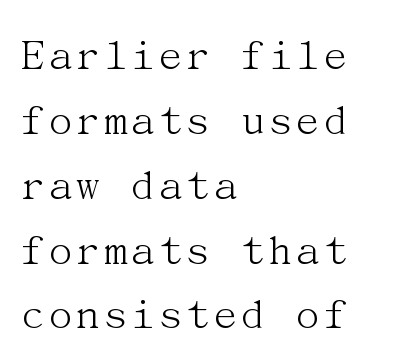
Caption: standard tracking, unaltered. The letters look calm and open, with moderate or lighter stems. A typesetter would call this leading conventional body-copy spacing. Italic: no, the glyphs are upright roman. The characters display serif detailing at their extremities.
